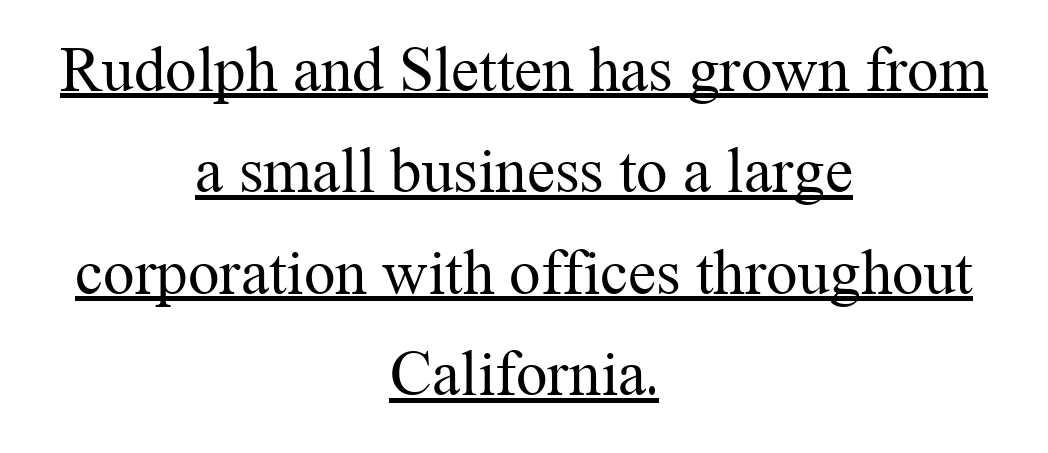
Q: Is the text bold? A: No.
Q: Is the text italic (slanted)? A: No, it is upright.
Q: Is the typeface a serif or a sans-serif typeface? A: Serif.
Q: Is the text underlined? A: Yes.
Q: How is the paragraph aligned? A: Centered.
Q: Is the spacing between letters normal or unusually wide? A: Normal.
Q: Is the spacing between lines tight, normal or loose? A: Normal.
Q: Width (condensed, normal, or wide)? A: Normal.
Q: Stroke contrast? A: Medium.
Q: x-height? A: Medium.
Q: Monospaced? A: No.
